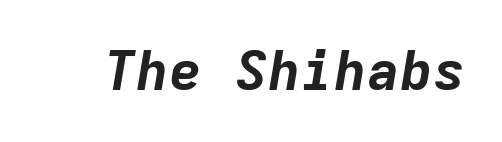
{"italic": "yes", "lean": "right", "slant_degrees": 9, "bold": "yes", "weight": "bold", "width": "normal", "stroke_contrast": "low", "x_height": "medium", "monospaced": "yes", "underline": "no", "letter_spacing": "normal", "letter_spacing_em": 0.0, "glyph_px": 55}
